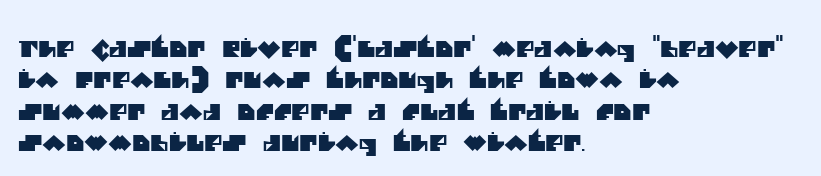
Regular leading. Nobody drew a line under any word here. How are the letters spaced? Ordinarily, with no added tracking. Alignment: flush left.
